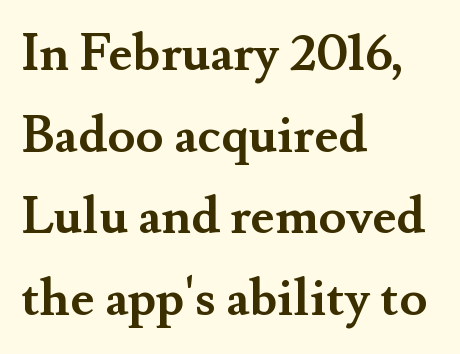
Q: Is the text bold? A: Yes.
Q: Is the text italic (slanted)? A: No, it is upright.
Q: Is the typeface a serif or a sans-serif typeface? A: Serif.
Q: Is the text underlined? A: No.
Q: How is the paragraph aligned? A: Left-aligned.
Q: Is the spacing between letters normal or unusually wide? A: Normal.
Q: Is the spacing between lines tight, normal or loose? A: Normal.
Q: Width (condensed, normal, or wide)? A: Normal.
Q: Stroke contrast? A: Medium.
Q: x-height? A: Small.
Q: Monospaced? A: No.
